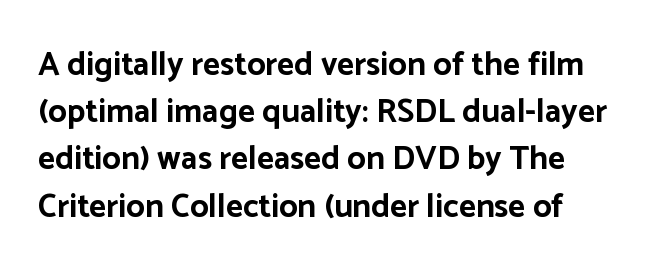
{"serif": "no", "italic": "no", "bold": "yes", "weight": "bold", "width": "normal", "stroke_contrast": "low", "x_height": "medium", "monospaced": "no", "underline": "no", "align": "left", "line_spacing": "normal", "line_spacing_ratio": 1.43, "letter_spacing": "normal", "letter_spacing_em": 0.0, "glyph_px": 33}
